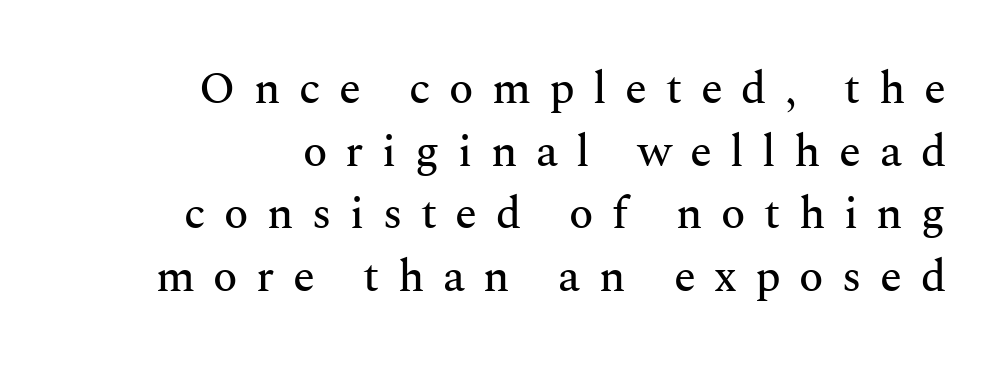
The image shows 45 px serif type, upright; set right-aligned, normal line spacing (1.39x), unusually wide letter spacing (+0.41 em), not underlined; medium stroke contrast and a medium x-height.
